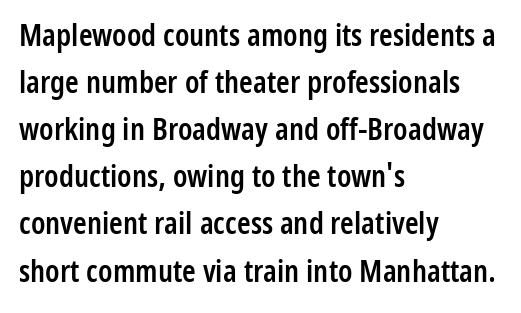
The line-height multiplier appears to be the usual default. Regarding serifs, this sample does without them. A classic flush-left, rag-right setting is used for this passage. Each letter keeps its own natural width here, so spacing adapts to shape.
